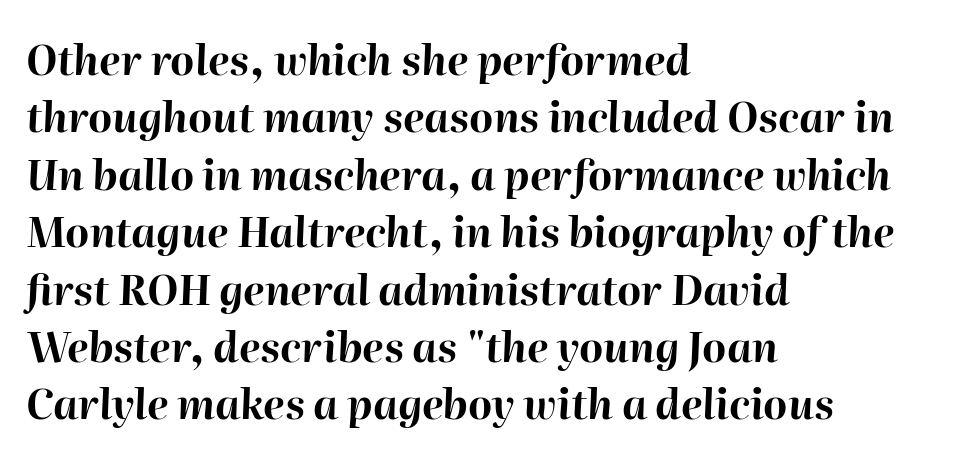
Q: Is the text bold? A: Yes.
Q: Is the text italic (slanted)? A: Yes, it leans right by about 2 degrees.
Q: Is the text underlined? A: No.
Q: How is the paragraph aligned? A: Left-aligned.
Q: Is the spacing between letters normal or unusually wide? A: Normal.
Q: Is the spacing between lines tight, normal or loose? A: Normal.
Q: Width (condensed, normal, or wide)? A: Normal.
Q: Stroke contrast? A: High.
Q: x-height? A: Medium.
Q: Monospaced? A: No.
